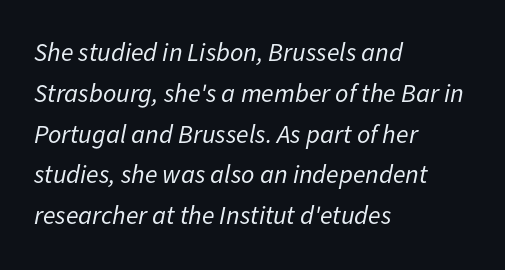
The image shows 26 px text type, italic (leaning right); set left-aligned, normal line spacing (1.57x), normal letter spacing, not underlined.
